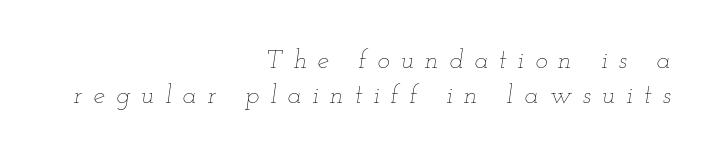
{"italic": "yes", "lean": "right", "slant_degrees": 12, "bold": "no", "underline": "no", "align": "right", "line_spacing": "normal", "line_spacing_ratio": 1.36, "letter_spacing": "wide", "letter_spacing_em": 0.42, "glyph_px": 26}
